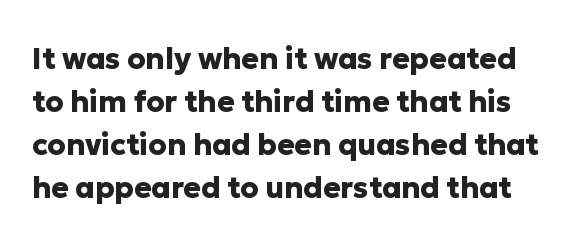
Q: Is the text bold? A: Yes.
Q: Is the text italic (slanted)? A: No, it is upright.
Q: Is the typeface a serif or a sans-serif typeface? A: Sans-serif.
Q: Is the text underlined? A: No.
Q: Is the spacing between letters normal or unusually wide? A: Normal.
Q: Is the spacing between lines tight, normal or loose? A: Normal.
Q: Width (condensed, normal, or wide)? A: Normal.
Q: Stroke contrast? A: Low.
Q: x-height? A: Medium.
Q: Monospaced? A: No.
